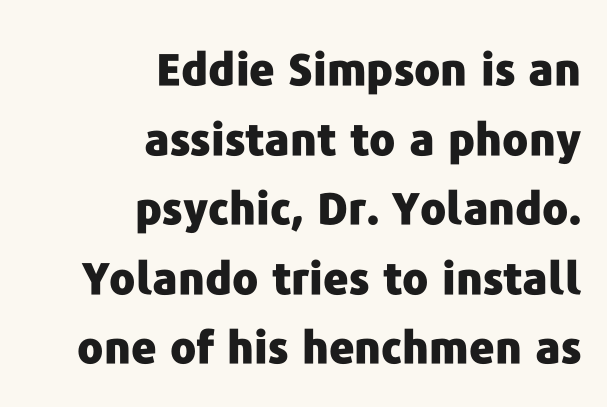
{"serif": "no", "italic": "no", "bold": "yes", "weight": "heavy", "width": "normal", "stroke_contrast": "low", "x_height": "medium", "monospaced": "no", "underline": "no", "align": "right", "line_spacing": "normal", "line_spacing_ratio": 1.58, "letter_spacing": "normal", "letter_spacing_em": 0.0, "glyph_px": 44}
